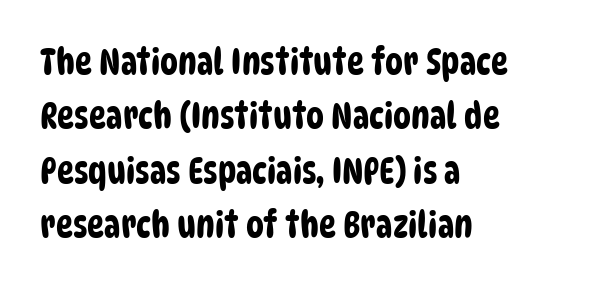
{"serif": "no", "width": "condensed", "stroke_contrast": "low", "x_height": "large", "monospaced": "no", "underline": "no", "align": "left", "line_spacing": "normal", "line_spacing_ratio": 1.51, "letter_spacing": "normal", "letter_spacing_em": 0.0, "glyph_px": 36}
